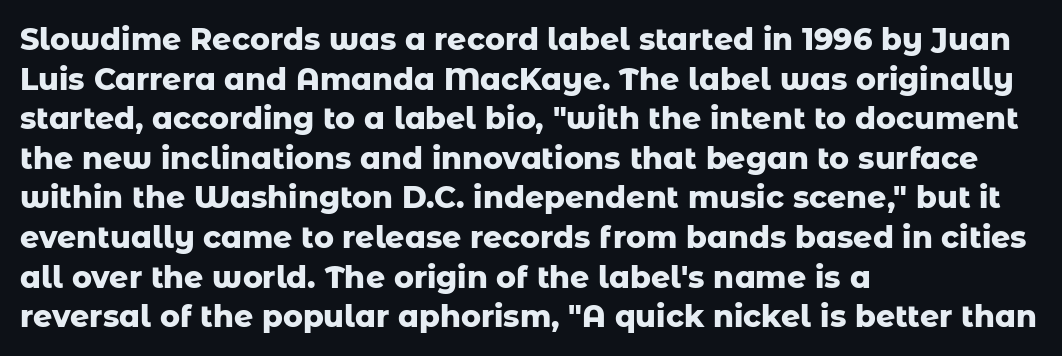
Q: Is the text bold? A: Yes.
Q: Is the text italic (slanted)? A: No, it is upright.
Q: Is the typeface a serif or a sans-serif typeface? A: Sans-serif.
Q: Is the text underlined? A: No.
Q: How is the paragraph aligned? A: Left-aligned.
Q: Is the spacing between letters normal or unusually wide? A: Normal.
Q: Is the spacing between lines tight, normal or loose? A: Normal.
Q: Width (condensed, normal, or wide)? A: Normal.
Q: Stroke contrast? A: Low.
Q: x-height? A: Medium.
Q: Monospaced? A: No.
